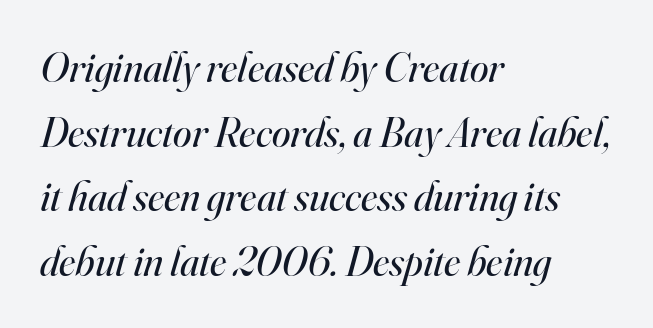
{"serif": "yes", "italic": "yes", "lean": "right", "slant_degrees": 16, "bold": "no", "weight": "regular", "width": "normal", "stroke_contrast": "high", "x_height": "small", "monospaced": "no", "underline": "no", "align": "left", "line_spacing": "normal", "line_spacing_ratio": 1.54, "letter_spacing": "normal", "letter_spacing_em": 0.0, "glyph_px": 42}
